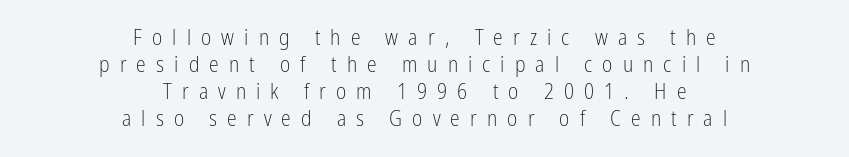
The image shows 22 px text type, upright; set centered, line spacing 1.23x, unusually wide letter spacing (+0.46 em), not underlined.
